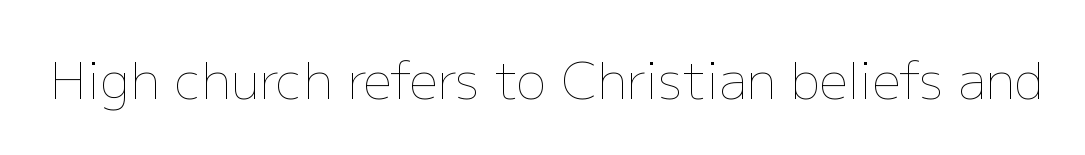
Q: Is the text bold? A: No.
Q: Is the text italic (slanted)? A: No, it is upright.
Q: Is the text underlined? A: No.
Q: Is the spacing between letters normal or unusually wide? A: Normal.
Q: Width (condensed, normal, or wide)? A: Normal.
Q: Stroke contrast? A: Low.
Q: x-height? A: Medium.
Q: Monospaced? A: No.
